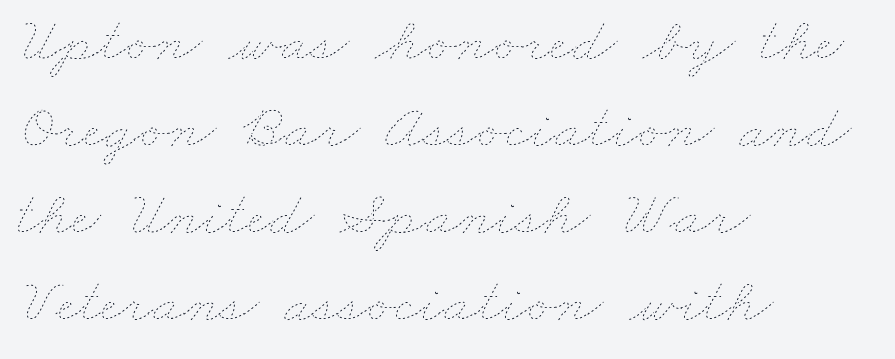
Q: Is the text bold? A: No.
Q: Is the text underlined? A: No.
Q: How is the paragraph aligned? A: Left-aligned.
Q: Is the spacing between letters normal or unusually wide? A: Normal.
Q: Is the spacing between lines tight, normal or loose? A: Normal.
Q: Width (condensed, normal, or wide)? A: Wide.
Q: Stroke contrast? A: Low.
Q: x-height? A: Small.
Q: Monospaced? A: No.
